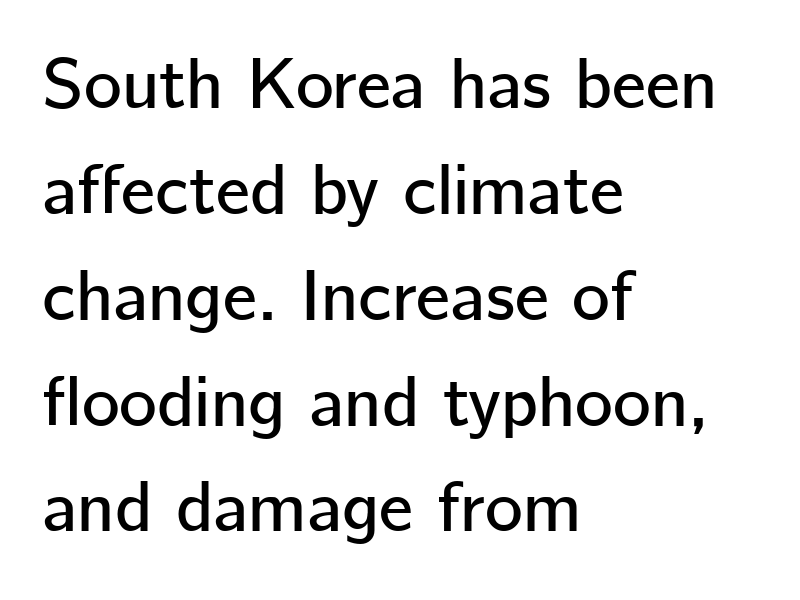
Q: Is the text italic (slanted)? A: No, it is upright.
Q: Is the typeface a serif or a sans-serif typeface? A: Sans-serif.
Q: Is the text underlined? A: No.
Q: How is the paragraph aligned? A: Left-aligned.
Q: Is the spacing between letters normal or unusually wide? A: Normal.
Q: Is the spacing between lines tight, normal or loose? A: Normal.
Q: Width (condensed, normal, or wide)? A: Normal.
Q: Stroke contrast? A: Low.
Q: x-height? A: Medium.
Q: Monospaced? A: No.
